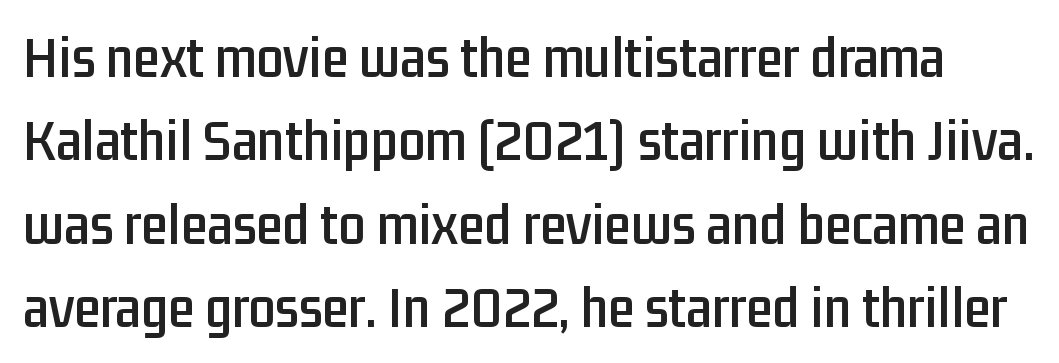
The image shows 60 px condensed sans-serif type, upright; set normal line spacing (1.39x), normal letter spacing, not underlined; low stroke contrast and a medium x-height.
